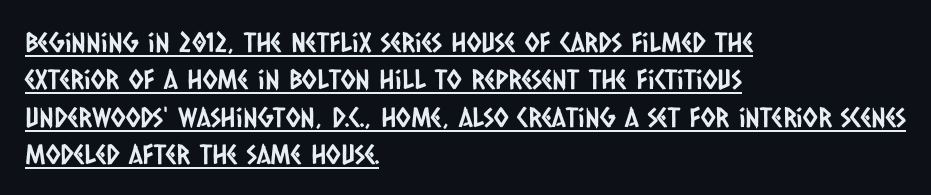
Teacher's note: observe the even left margin — that is flush-left alignment. Each line of the rendering has a horizontal stroke beneath the glyphs. This sample keeps an unexceptional amount of space between lines. Spacing between characters is what you'd get straight out of the box.
